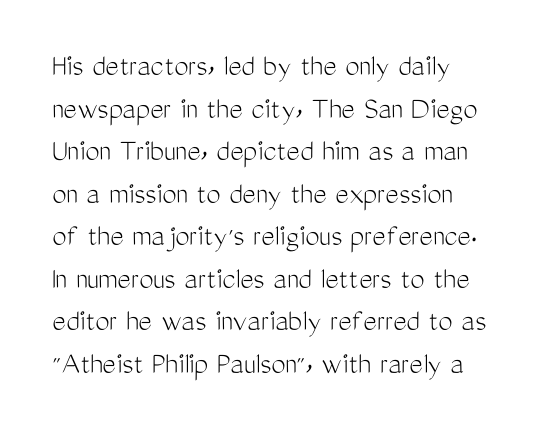
The image shows 32 px light, condensed sans-serif type, upright; set normal line spacing (1.33x), normal letter spacing, not underlined; medium stroke contrast and a medium x-height.
